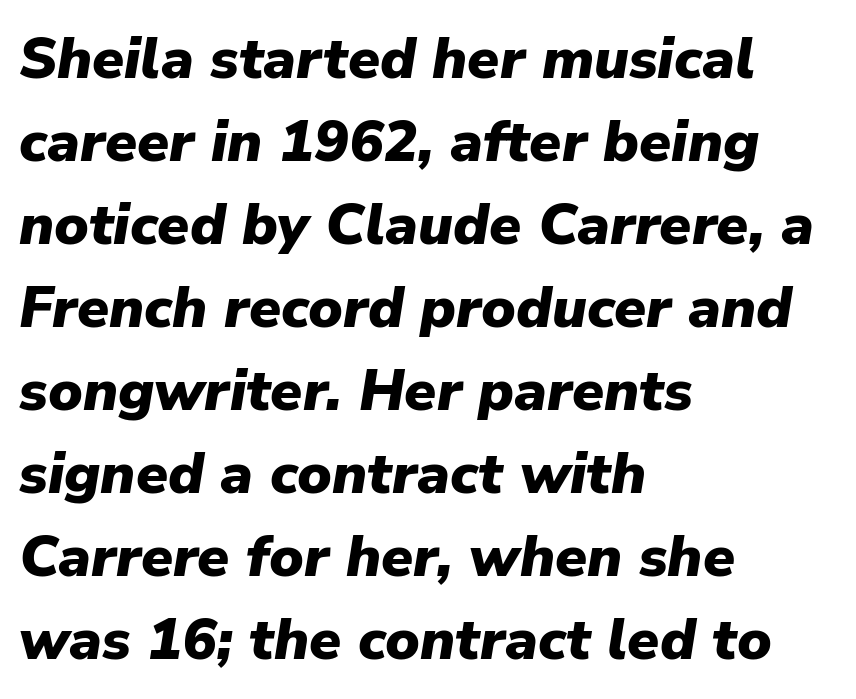
Q: Is the text bold? A: Yes.
Q: Is the text italic (slanted)? A: Yes, it leans right by about 9 degrees.
Q: Is the text underlined? A: No.
Q: How is the paragraph aligned? A: Left-aligned.
Q: Is the spacing between letters normal or unusually wide? A: Normal.
Q: Is the spacing between lines tight, normal or loose? A: Normal.
Q: Width (condensed, normal, or wide)? A: Normal.
Q: Stroke contrast? A: Low.
Q: x-height? A: Medium.
Q: Monospaced? A: No.
